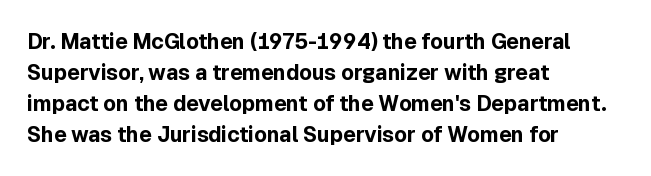
{"italic": "no", "bold": "yes", "underline": "no", "align": "left", "line_spacing": "normal", "line_spacing_ratio": 1.47, "letter_spacing": "normal", "letter_spacing_em": 0.0, "glyph_px": 21}
